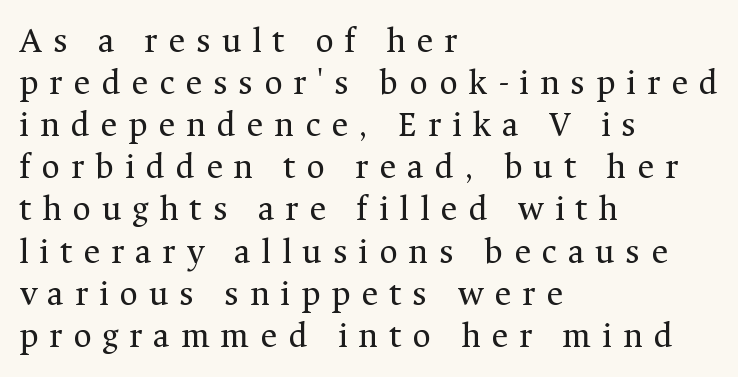
{"serif": "yes", "italic": "no", "bold": "no", "weight": "regular", "width": "normal", "stroke_contrast": "medium", "x_height": "medium", "monospaced": "no", "underline": "no", "align": "left", "line_spacing_ratio": 1.17, "letter_spacing": "wide", "letter_spacing_em": 0.3, "glyph_px": 36}
